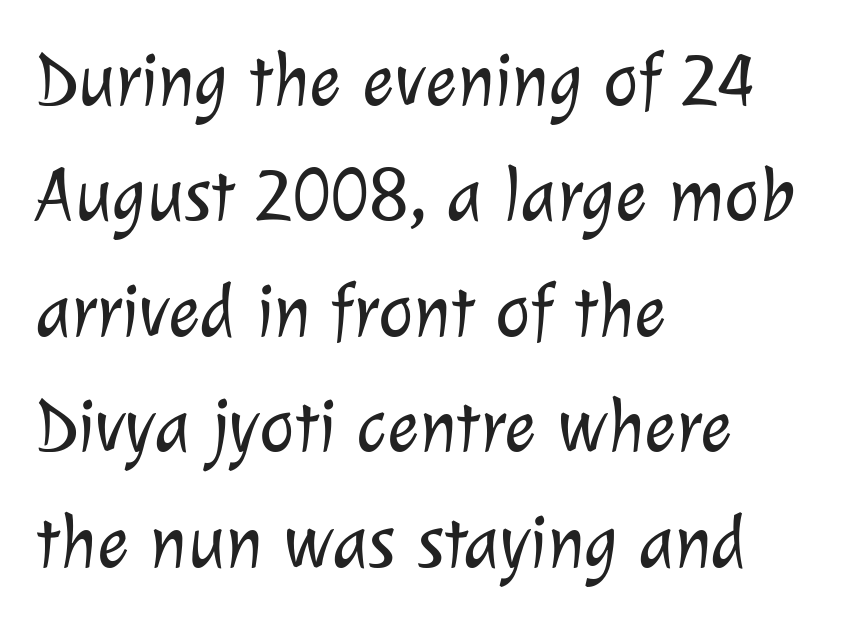
The image shows 75 px light sans-serif type; set left-aligned, normal line spacing (1.54x), normal letter spacing, not underlined; low stroke contrast and a medium x-height.
